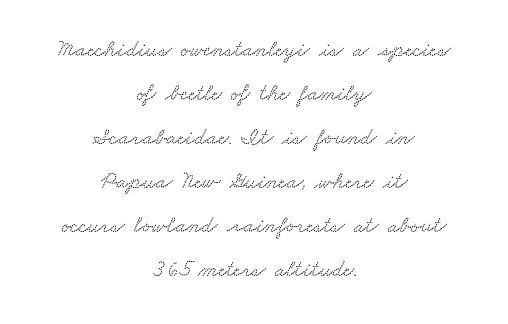
Layout note: lines centered. There is no visible air inserted between adjacent glyphs. Nobody drew a line under any word here. Loosely led — the rows are spread out.
